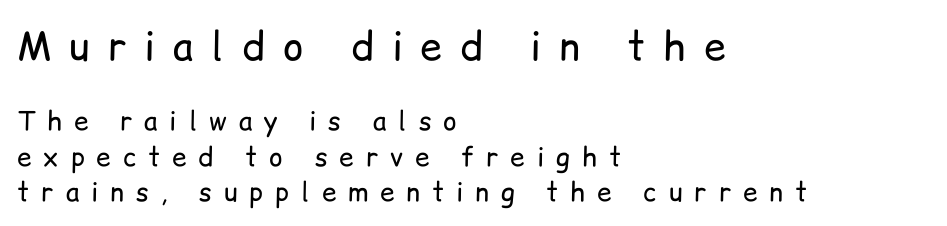
The typeface has the unassuming heft of standard copy or less. The font family rendered here belongs to the sans-serif group. A normal amount of white space separates one row of letters from the next. Proportional: the letters do not fall into vertical columns. Of the two passages, the one on top uses the larger point size.
